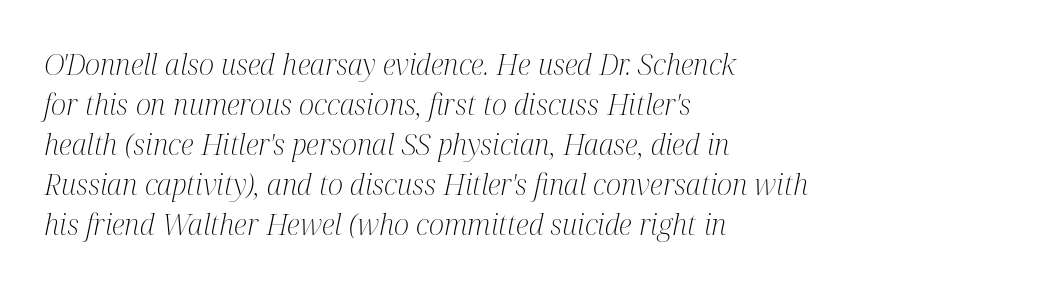
Default kerning and tracking; the words read as compact shapes. Note the varied advance widths — an 'i' is clearly narrower than an 'm'. Stroke mass is kept to a normal reading level or below. The face used here has a pronounced slope to its letters. Honestly, the row spacing looks completely unremarkable. Check under the words: just untouched page.
